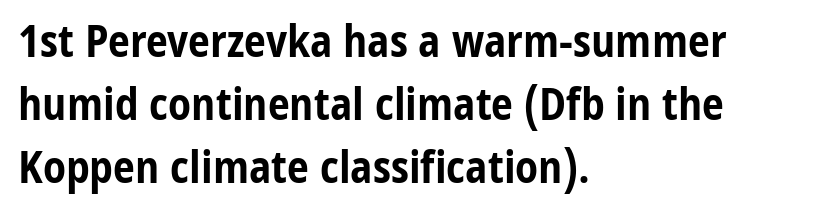
Q: Is the text bold? A: Yes.
Q: Is the text italic (slanted)? A: No, it is upright.
Q: Is the typeface a serif or a sans-serif typeface? A: Sans-serif.
Q: Is the text underlined? A: No.
Q: How is the paragraph aligned? A: Left-aligned.
Q: Is the spacing between letters normal or unusually wide? A: Normal.
Q: Is the spacing between lines tight, normal or loose? A: Normal.
Q: Width (condensed, normal, or wide)? A: Condensed.
Q: Stroke contrast? A: Low.
Q: x-height? A: Medium.
Q: Monospaced? A: No.
